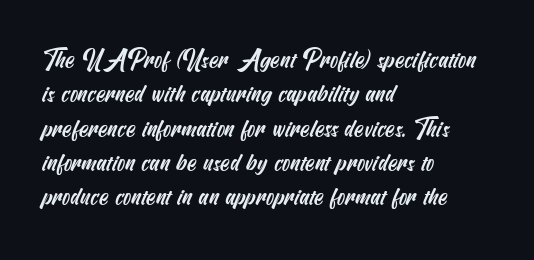
The image shows 24 px text type; set left-aligned, normal line spacing (1.43x), normal letter spacing, not underlined.
